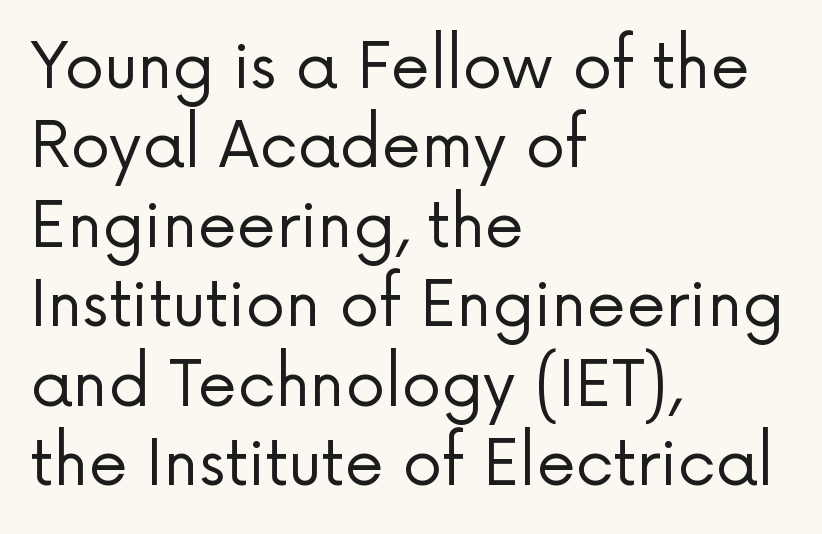
Words appear dense and cohesive because spacing is normal. Character widths vary here, with narrow letters taking less room than wide ones. Italic? Not at all — the glyphs are vertical. The baseline area is clear. Letters have the restrained weight of plain body copy at most.
